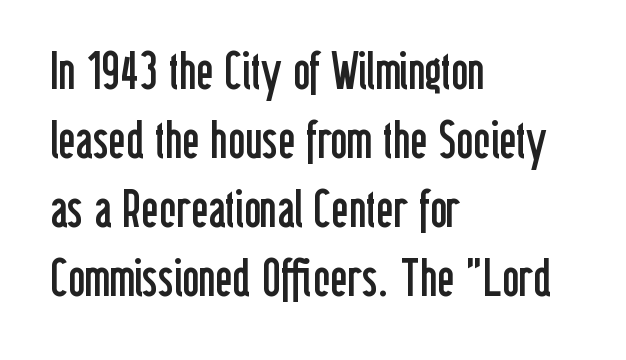
A roman cut, with each character standing at attention. Summary of vertical rhythm: regular, with standard interline spacing. The area under the type is left untouched. Stroke thickness stays within the range of a standard reading face or lighter.
